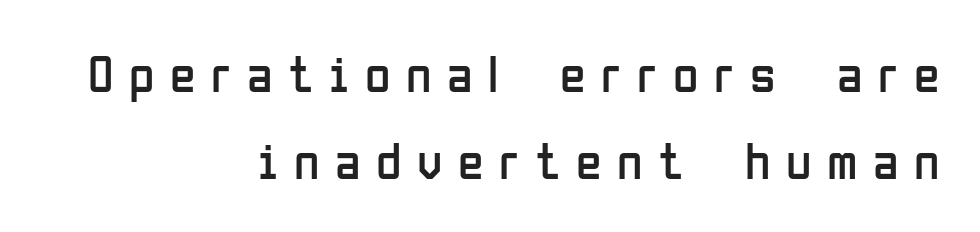
The letterforms sit at book weight or below. Nobody drew a line under any word here. A student would call this right alignment; a typographer would say flush right, rag left. One glance says typical: line gaps are just what's usual.
